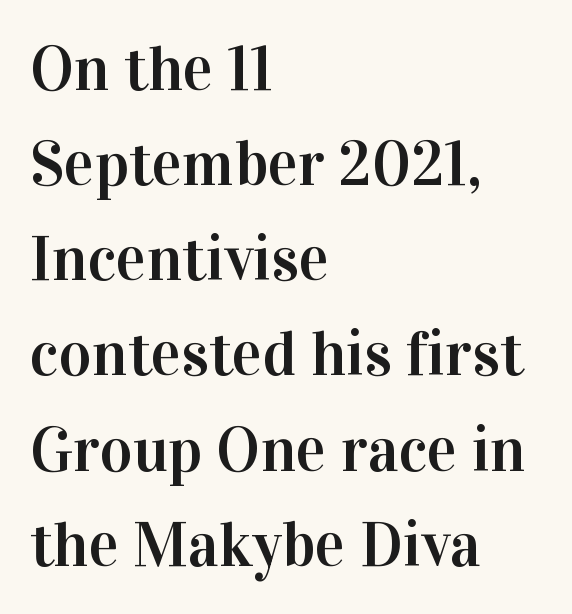
The image shows 63 px serif type, upright; set left-aligned, normal line spacing (1.51x), normal letter spacing, not underlined; high stroke contrast and a medium x-height.
